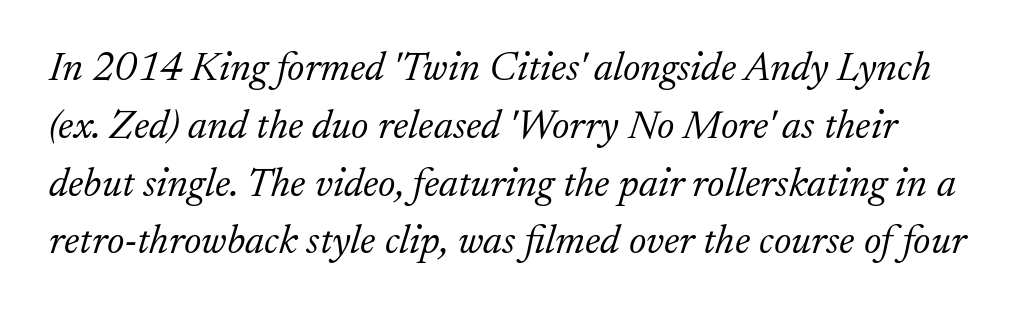
What's the leading like? Ordinary, nothing unusual. The typesetting does not lean heavy: it is not bold. Compared with typical body copy, the letter spacing here is the same. Is this a fixed-width face? No — the glyphs have proportional, varying widths. A bare baseline throughout the passage.
